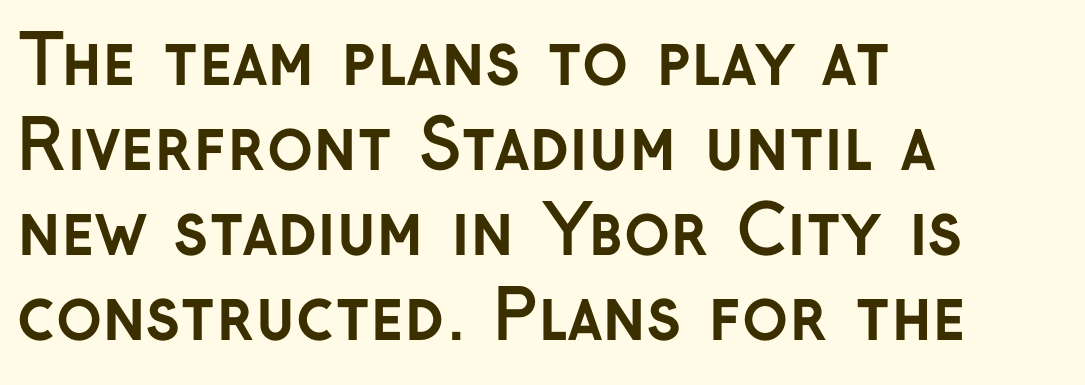
This rendering features lettering with no underline. Note the varied advance widths — an 'i' is clearly narrower than an 'm'. Nothing unusual about the tracking: characters are spaced as the font intends. Summary of weight: heavy, a full bold. Baseline-to-baseline distance is the conventional proportion of letter height.
